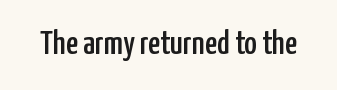
{"serif": "no", "italic": "no", "width": "condensed", "stroke_contrast": "low", "x_height": "medium", "monospaced": "no", "underline": "no", "letter_spacing": "normal", "letter_spacing_em": 0.0, "glyph_px": 34}
